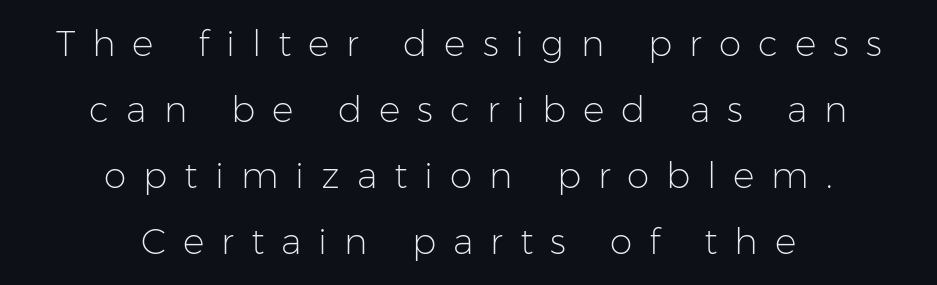
The image shows 36 px light sans-serif type, upright; set centered, line spacing 1.83x, unusually wide letter spacing (+0.47 em), not underlined; low stroke contrast and a medium x-height.
